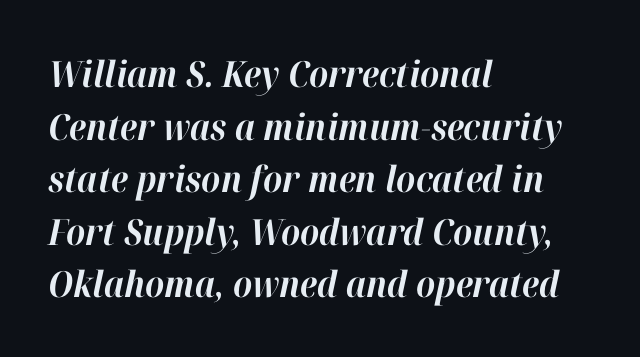
{"italic": "yes", "lean": "right", "slant_degrees": 12, "bold": "yes", "weight": "bold", "width": "normal", "stroke_contrast": "high", "x_height": "medium", "monospaced": "no", "underline": "no", "align": "left", "line_spacing": "normal", "line_spacing_ratio": 1.46, "letter_spacing": "normal", "letter_spacing_em": 0.0, "glyph_px": 36}
